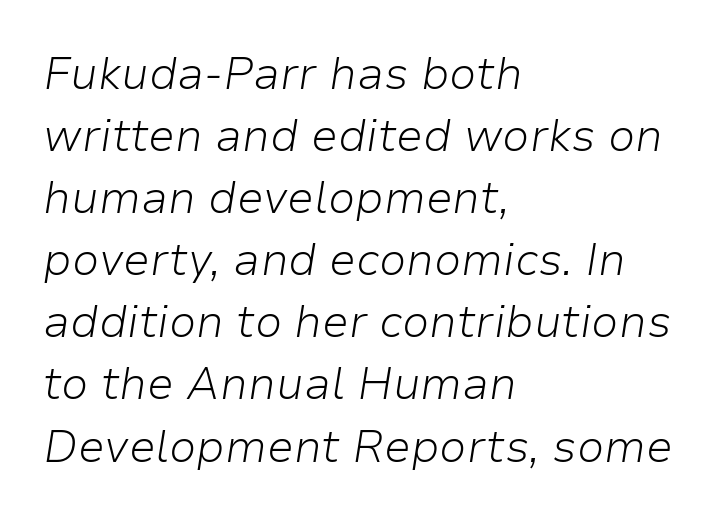
Q: Is the text bold? A: No.
Q: Is the text italic (slanted)? A: Yes, it leans right by about 9 degrees.
Q: Is the text underlined? A: No.
Q: How is the paragraph aligned? A: Left-aligned.
Q: Is the spacing between letters normal or unusually wide? A: Normal.
Q: Is the spacing between lines tight, normal or loose? A: Normal.
Q: Width (condensed, normal, or wide)? A: Normal.
Q: Stroke contrast? A: Low.
Q: x-height? A: Medium.
Q: Monospaced? A: No.
